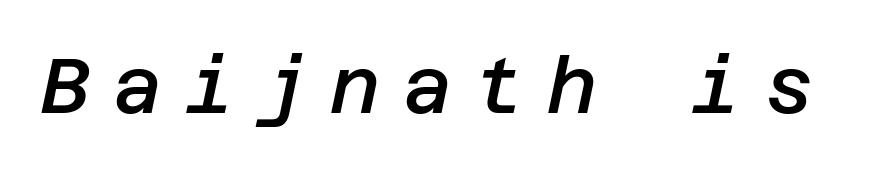
The image shows 77 px semibold type, italic (leaning right); set unusually wide letter spacing (+0.29 em), not underlined; low stroke contrast and a large x-height.
